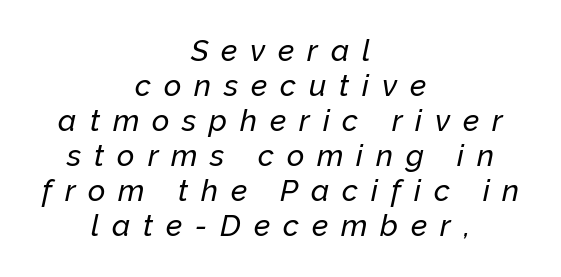
Q: Is the text italic (slanted)? A: Yes, it leans right by about 12 degrees.
Q: Is the text underlined? A: No.
Q: How is the paragraph aligned? A: Centered.
Q: Is the spacing between letters normal or unusually wide? A: Unusually wide.
Q: Width (condensed, normal, or wide)? A: Normal.
Q: Stroke contrast? A: Low.
Q: x-height? A: Medium.
Q: Monospaced? A: No.
